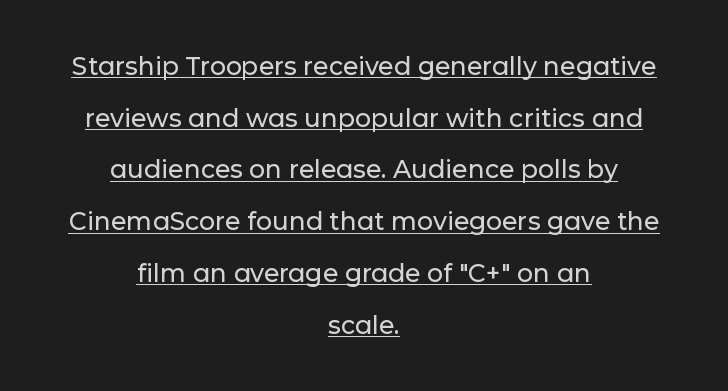
The image shows 25 px text type, upright; set centered, loose line spacing (2.07x), normal letter spacing, underlined.
